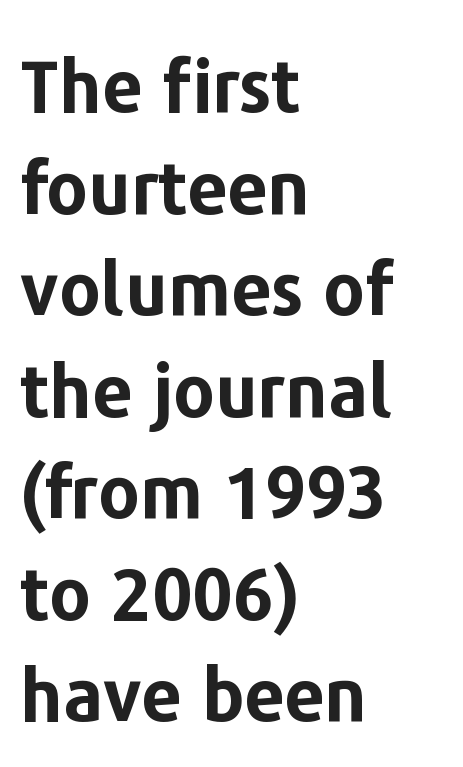
The letterforms sit shoulder to shoulder at normal distance. The specimen reads as upright at a glance. Its strokes are broad and dark, the hallmark of bold type. These lines sit exactly where default settings would place them.
